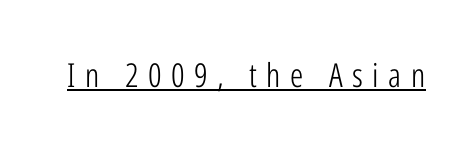
The image shows 33 px light, condensed sans-serif type, upright; set unusually wide letter spacing (+0.29 em), underlined; low stroke contrast and a medium x-height.
